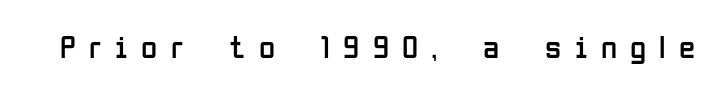
{"serif": "no", "italic": "no", "bold": "no", "weight": "regular", "width": "condensed", "stroke_contrast": "low", "x_height": "medium", "monospaced": "no", "underline": "no", "letter_spacing": "wide", "letter_spacing_em": 0.4, "glyph_px": 33}
